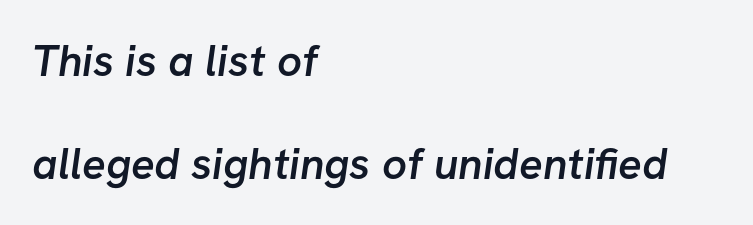
Interline gaps are noticeably wide in this sample. Students, this is semibold: more ink than regular, less than bold. Observe the absence of serifs on each vertical stroke in this sample. Tracking here is standard; glyphs follow each other at the usual distance.
